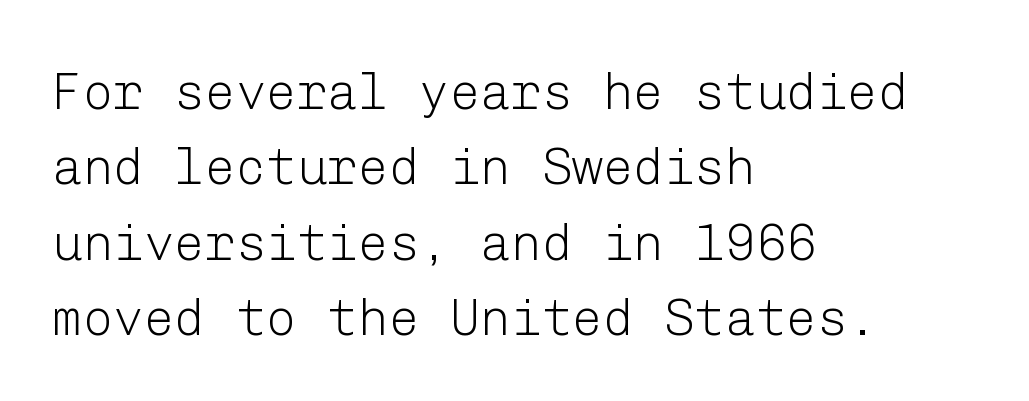
{"serif": "no", "italic": "no", "bold": "no", "weight": "light", "width": "normal", "stroke_contrast": "low", "x_height": "medium", "underline": "no", "align": "left", "line_spacing": "normal", "line_spacing_ratio": 1.48, "letter_spacing": "normal", "letter_spacing_em": 0.0, "glyph_px": 51}
